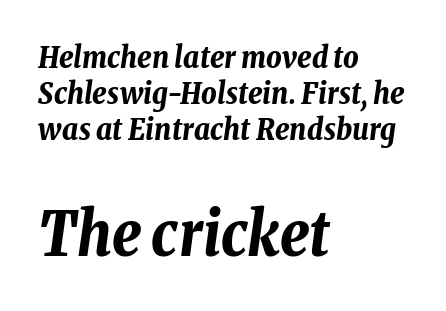
Two sizes are in play, and the larger belongs to the second block. Caption: multi-line text, flush left, ragged right. The axis of the letterforms is tilted away from vertical. Observe the ordinary spacing: letters are neighbours, not strangers. Bare-footed words on every line. Stroke thickness is high; the sample reads as a true bold.
